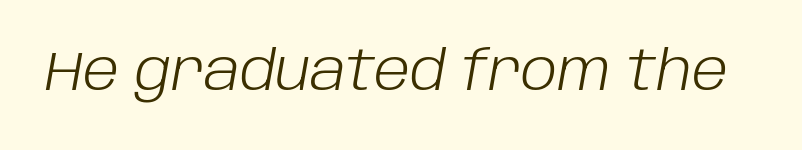
Q: Is the text bold? A: No.
Q: Is the text italic (slanted)? A: Yes, it leans right by about 10 degrees.
Q: Is the text underlined? A: No.
Q: Is the spacing between letters normal or unusually wide? A: Normal.
Q: Width (condensed, normal, or wide)? A: Normal.
Q: Stroke contrast? A: Low.
Q: x-height? A: Large.
Q: Monospaced? A: No.
